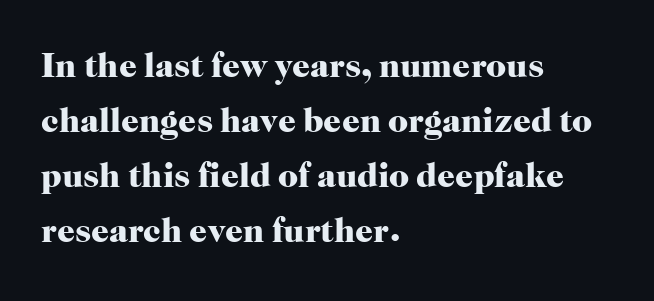
This is serif lettering, the kind often seen in printed books. Italic? Not at all — the glyphs are vertical. This rendering leaves character spacing at its baseline value. What's the leading like? Ordinary, nothing unusual.
